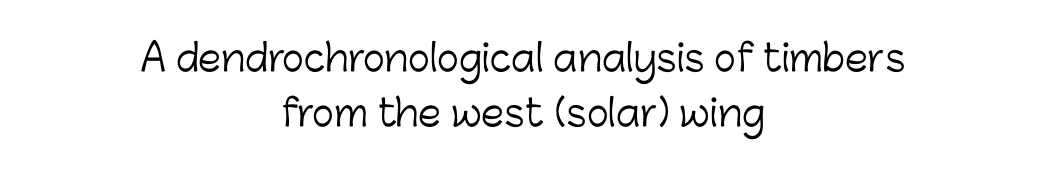
Q: Is the text bold? A: No.
Q: Is the text italic (slanted)? A: No, it is upright.
Q: Is the typeface a serif or a sans-serif typeface? A: Sans-serif.
Q: Is the text underlined? A: No.
Q: How is the paragraph aligned? A: Centered.
Q: Is the spacing between letters normal or unusually wide? A: Normal.
Q: Is the spacing between lines tight, normal or loose? A: Normal.
Q: Width (condensed, normal, or wide)? A: Normal.
Q: Stroke contrast? A: Low.
Q: x-height? A: Medium.
Q: Monospaced? A: No.
